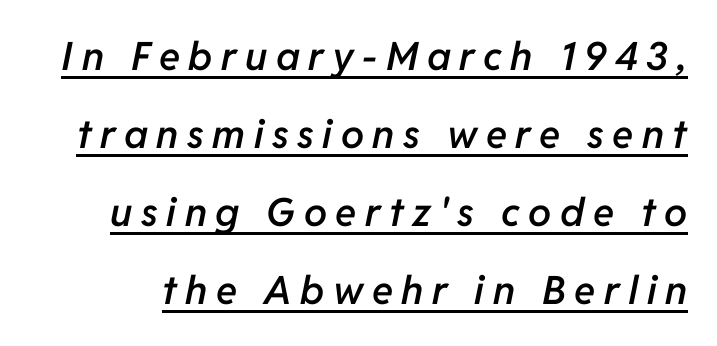
Does extra space separate the letters? Yes, quite a lot of it. Do the characters align in a grid? No, the font is proportional. Emphasis by weight is partial: semibold. Check the space under the baseline: a stroke is drawn there. The font's italic variant was chosen for this text. One glance says open: line gaps are wider than usual.
